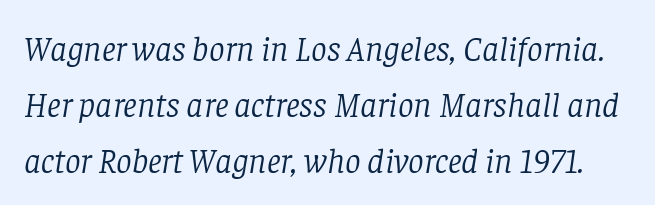
The font sits on the lighter half of the weight spectrum, regular included. A typesetter would mark this as italic. Compared with typical body copy, the letter spacing here is the same. Spacing verdict: proportional, widths tailored to each character. Vertically, the passage feels balanced, rows spaced as you'd expect.
